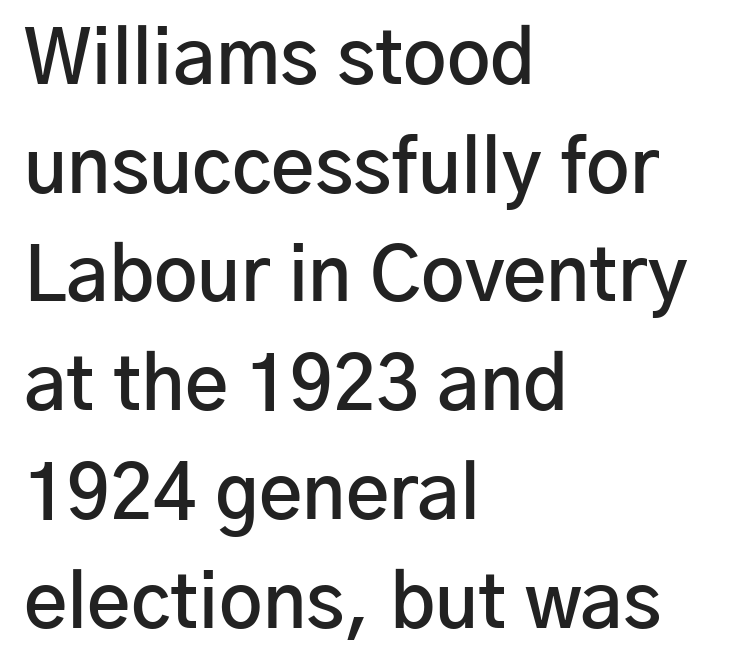
The image shows 75 px semibold sans-serif type, upright; set left-aligned, normal line spacing (1.45x), normal letter spacing, not underlined; low stroke contrast and a medium x-height.
